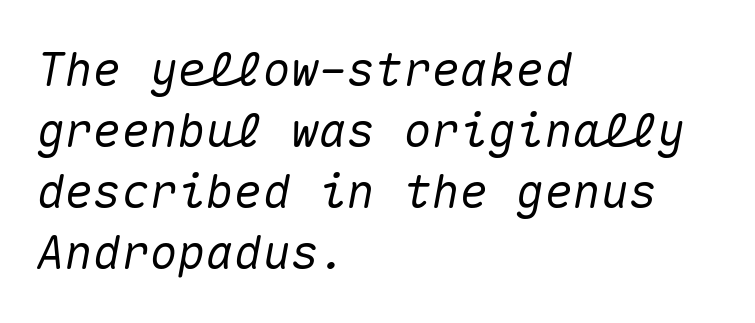
The image shows 47 px text type, italic (leaning right), monospaced; set left-aligned, normal line spacing (1.3x), normal letter spacing, not underlined; medium stroke contrast and a medium x-height.
